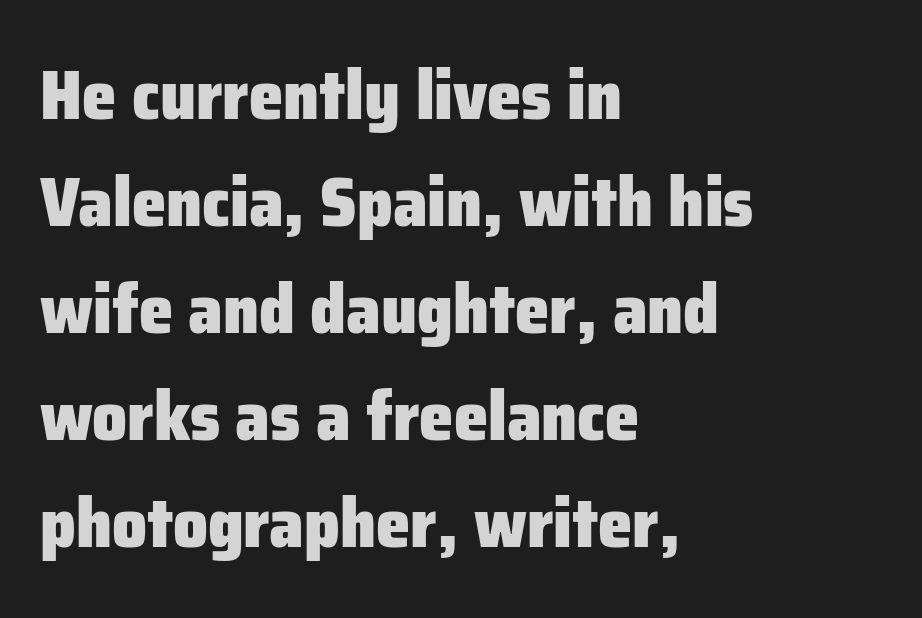
The image shows 69 px heavy sans-serif type, upright; set left-aligned, normal line spacing (1.55x), normal letter spacing, not underlined; low stroke contrast and a medium x-height.
